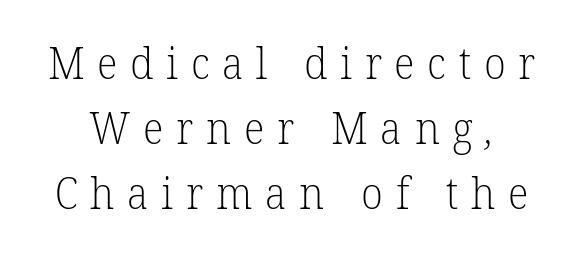
{"serif": "yes", "bold": "no", "weight": "light", "width": "normal", "stroke_contrast": "low", "x_height": "medium", "monospaced": "no", "underline": "no", "line_spacing": "normal", "line_spacing_ratio": 1.48, "letter_spacing": "wide", "letter_spacing_em": 0.29, "glyph_px": 44}
